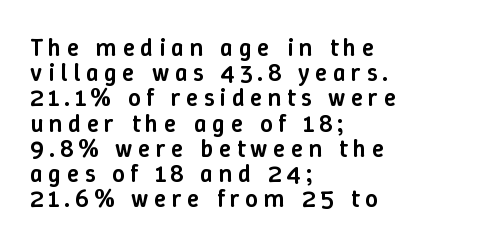
Q: Is the text bold? A: Semi-bold.
Q: Is the text italic (slanted)? A: No, it is upright.
Q: Is the text underlined? A: No.
Q: How is the paragraph aligned? A: Left-aligned.
Q: Is the spacing between letters normal or unusually wide? A: Unusually wide.
Q: Is the spacing between lines tight, normal or loose? A: Tight.
